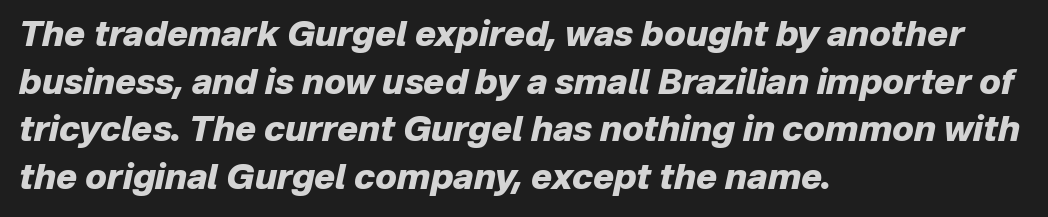
Q: Is the text bold? A: Yes.
Q: Is the text italic (slanted)? A: Yes, it leans right by about 12 degrees.
Q: Is the text underlined? A: No.
Q: How is the paragraph aligned? A: Left-aligned.
Q: Is the spacing between letters normal or unusually wide? A: Normal.
Q: Is the spacing between lines tight, normal or loose? A: Normal.
Q: Width (condensed, normal, or wide)? A: Normal.
Q: Stroke contrast? A: Low.
Q: x-height? A: Medium.
Q: Monospaced? A: No.
